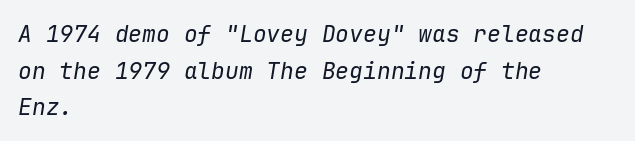
{"italic": "yes", "lean": "right", "slant_degrees": 9, "bold": "no", "underline": "no", "align": "left", "line_spacing": "normal", "line_spacing_ratio": 1.59, "letter_spacing": "normal", "letter_spacing_em": 0.0, "glyph_px": 23}
